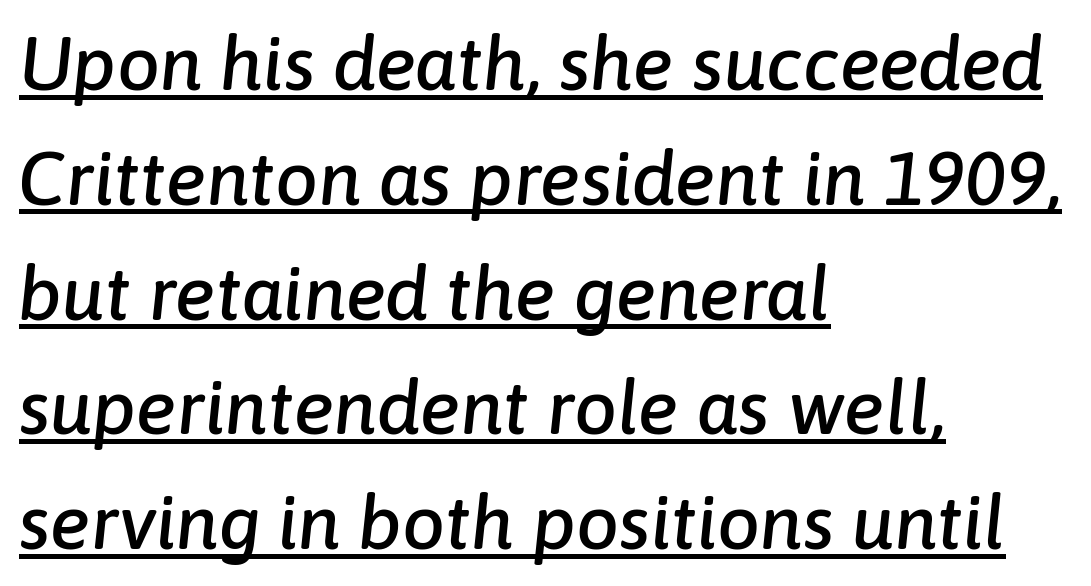
Q: Is the text italic (slanted)? A: Yes, it leans right by about 6 degrees.
Q: Is the text underlined? A: Yes.
Q: How is the paragraph aligned? A: Left-aligned.
Q: Is the spacing between letters normal or unusually wide? A: Normal.
Q: Is the spacing between lines tight, normal or loose? A: Normal.
Q: Width (condensed, normal, or wide)? A: Normal.
Q: Stroke contrast? A: Low.
Q: x-height? A: Medium.
Q: Monospaced? A: No.
